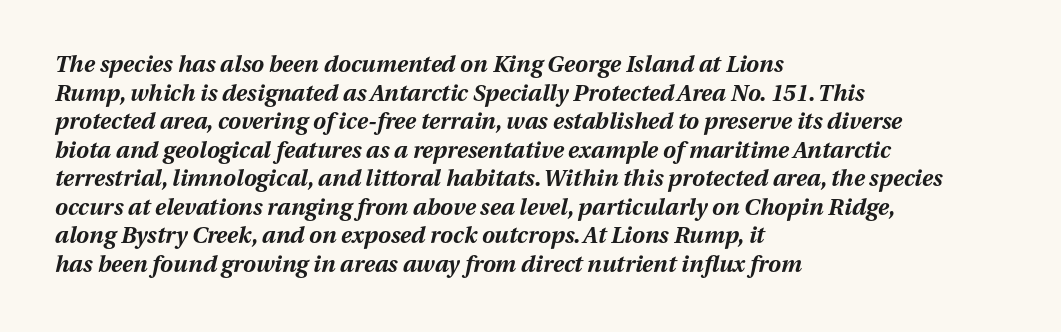
All the whitespace from short lines collects on the right. These lines keep a tight, regular rhythm from letter to letter. Rendered with sloped, italic letterforms. Does the weight exceed regular? Yes, all the way to bold.
